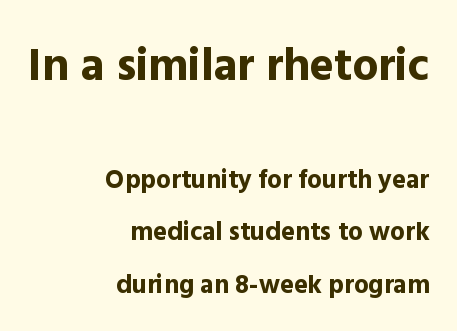
{"serif": "no", "italic": "no", "bold": "yes", "weight": "bold", "width": "normal", "x_height": "medium", "monospaced": "no", "underline": "no", "align": "right", "line_spacing": "loose", "line_spacing_ratio": 2.02, "letter_spacing": "normal", "letter_spacing_em": 0.0, "larger_block": "first", "size_ratio": 1.77, "glyph_px": 46}
